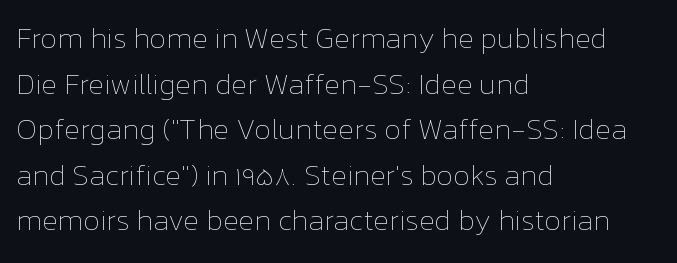
{"italic": "no", "bold": "no", "weight": "thin", "width": "normal", "stroke_contrast": "low", "x_height": "medium", "monospaced": "no", "underline": "no", "align": "left", "line_spacing": "normal", "line_spacing_ratio": 1.57, "letter_spacing": "normal", "letter_spacing_em": 0.0, "glyph_px": 29}
